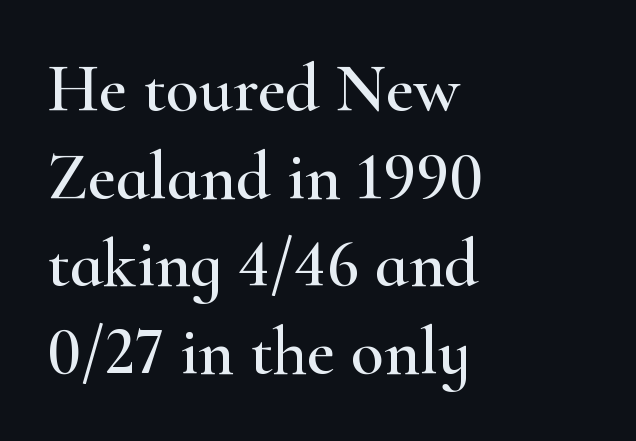
Q: Is the text italic (slanted)? A: No, it is upright.
Q: Is the typeface a serif or a sans-serif typeface? A: Serif.
Q: Is the text underlined? A: No.
Q: How is the paragraph aligned? A: Left-aligned.
Q: Is the spacing between letters normal or unusually wide? A: Normal.
Q: Is the spacing between lines tight, normal or loose? A: Normal.
Q: Width (condensed, normal, or wide)? A: Wide.
Q: Stroke contrast? A: High.
Q: x-height? A: Small.
Q: Monospaced? A: No.
